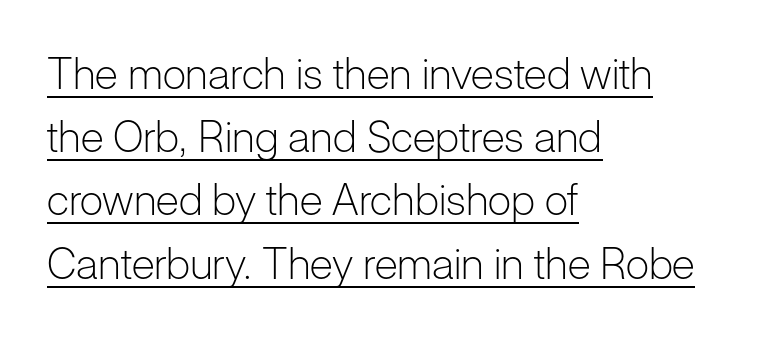
Q: Is the text bold? A: No.
Q: Is the text italic (slanted)? A: No, it is upright.
Q: Is the typeface a serif or a sans-serif typeface? A: Sans-serif.
Q: Is the text underlined? A: Yes.
Q: How is the paragraph aligned? A: Left-aligned.
Q: Is the spacing between letters normal or unusually wide? A: Normal.
Q: Is the spacing between lines tight, normal or loose? A: Normal.
Q: Width (condensed, normal, or wide)? A: Normal.
Q: Stroke contrast? A: Low.
Q: x-height? A: Medium.
Q: Monospaced? A: No.
